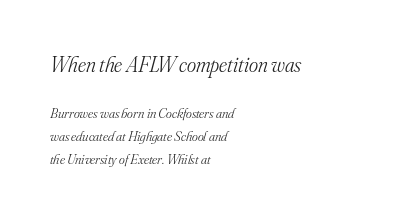
The gaps between neighbouring characters are ordinary and unremarkable. Which chunk is bigger? The first one — the top block dwarfs the bottom. Baseline-to-baseline distance is the conventional proportion of letter height. No word sits above an underline.
